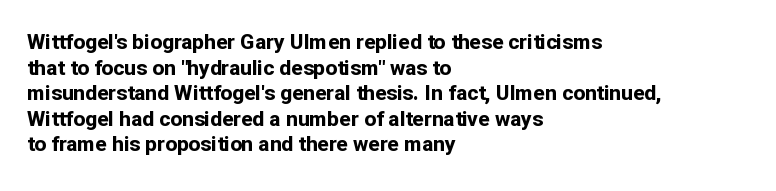
Is there any slant? The stems are plumb. The zone under the glyphs is completely vacant. Caption: bold face, heavy strokes. Each word holds together tightly as a unit, with standard inter-letter gaps. Does the copy run flush right? No — it runs flush left.
